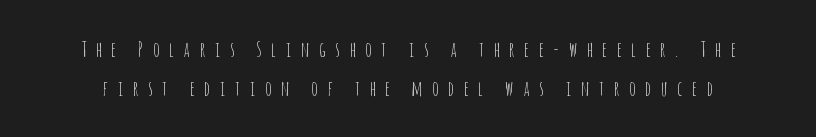
{"italic": "no", "bold": "no", "underline": "no", "line_spacing": "loose", "line_spacing_ratio": 1.93, "letter_spacing": "wide", "letter_spacing_em": 0.48, "glyph_px": 20}
